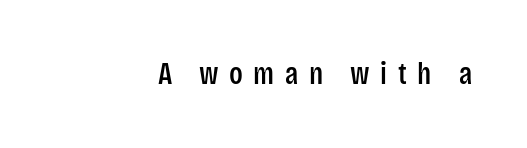
Q: Is the text italic (slanted)? A: No, it is upright.
Q: Is the typeface a serif or a sans-serif typeface? A: Sans-serif.
Q: Is the text underlined? A: No.
Q: Is the spacing between letters normal or unusually wide? A: Unusually wide.
Q: Width (condensed, normal, or wide)? A: Condensed.
Q: Stroke contrast? A: Low.
Q: x-height? A: Large.
Q: Monospaced? A: No.
